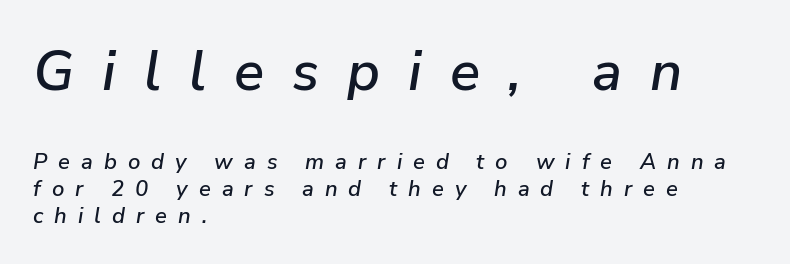
The image shows 56 px text type, italic (leaning right); set left-aligned, line spacing 1.22x, unusually wide letter spacing (+0.5 em), not underlined; the first (top) block is 2.55x larger; low stroke contrast and a medium x-height.
